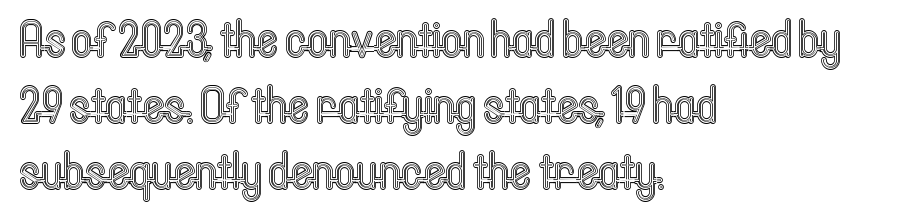
The image shows 52 px condensed type, upright; set left-aligned, normal line spacing (1.27x), normal letter spacing, not underlined; a medium x-height.
